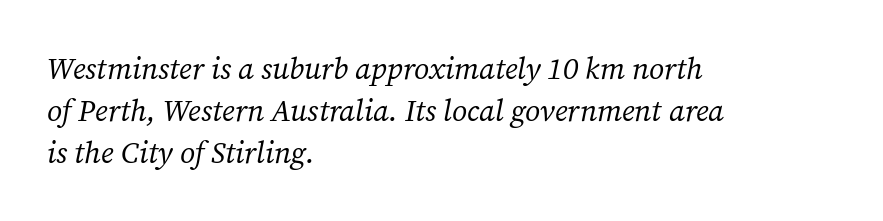
Horizontally, the lines are justified to the leading edge only. Stems and bowls with no extra thickness — not bold. Is there much room between lines? A standard amount, neither cramped nor airy. The space beneath each line is pristine and unruled. Yep, that's italic — everything's leaning.
